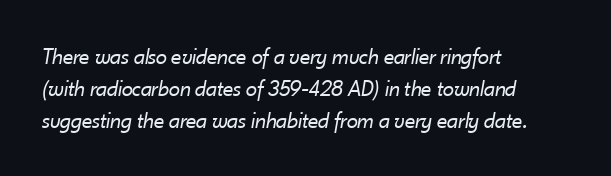
{"italic": "yes", "lean": "right", "slant_degrees": 10, "bold": "no", "underline": "no", "align": "left", "line_spacing": "normal", "line_spacing_ratio": 1.39, "letter_spacing": "normal", "letter_spacing_em": 0.0, "glyph_px": 23}
